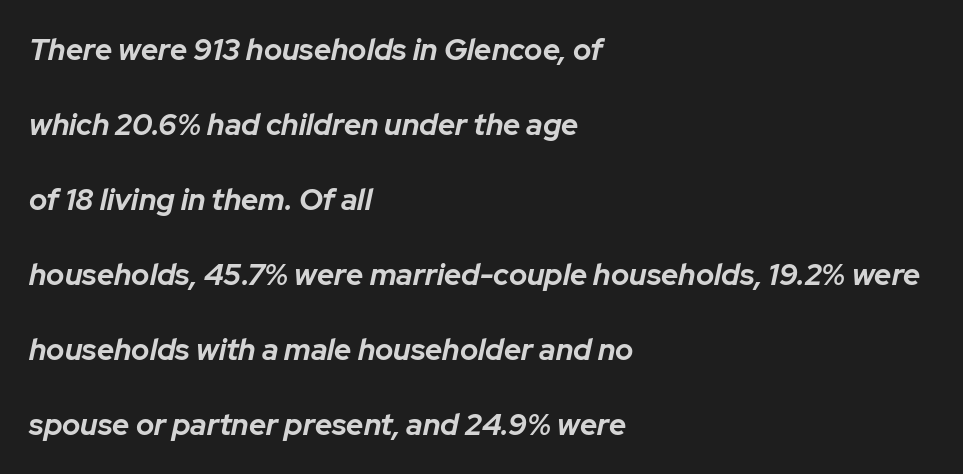
Q: Is the text bold? A: Yes.
Q: Is the text italic (slanted)? A: Yes, it leans right by about 12 degrees.
Q: Is the text underlined? A: No.
Q: How is the paragraph aligned? A: Left-aligned.
Q: Is the spacing between letters normal or unusually wide? A: Normal.
Q: Is the spacing between lines tight, normal or loose? A: Loose.
Q: Width (condensed, normal, or wide)? A: Normal.
Q: Stroke contrast? A: Low.
Q: x-height? A: Medium.
Q: Monospaced? A: No.
